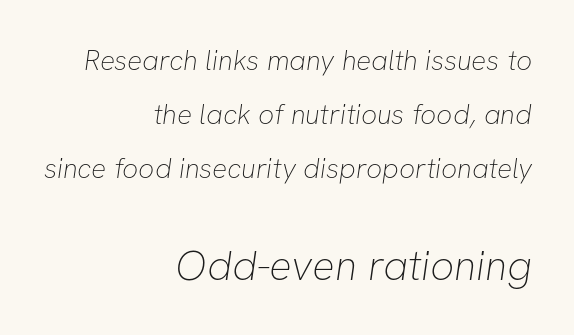
The image shows 42 px thin sans-serif type; set right-aligned, loose line spacing (1.93x), normal letter spacing, not underlined; the second (bottom) block is 1.5x larger; low stroke contrast and a medium x-height.
